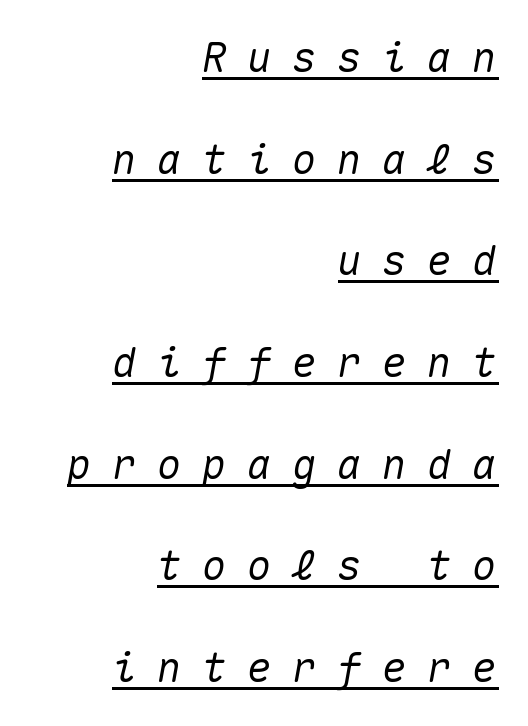
Q: Is the text italic (slanted)? A: Yes, it leans right by about 10 degrees.
Q: Is the text underlined? A: Yes.
Q: How is the paragraph aligned? A: Right-aligned.
Q: Is the spacing between letters normal or unusually wide? A: Unusually wide.
Q: Is the spacing between lines tight, normal or loose? A: Loose.
Q: Width (condensed, normal, or wide)? A: Normal.
Q: Stroke contrast? A: Medium.
Q: x-height? A: Medium.
Q: Monospaced? A: Yes.
